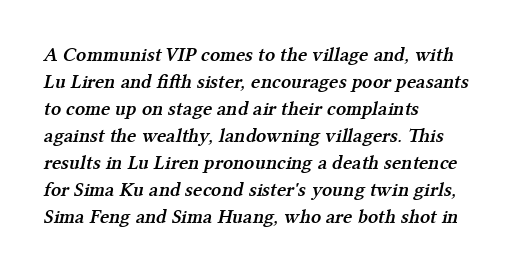
Words appear dense and cohesive because spacing is normal. Stroke thickness is moderately raised; the sample reads as semibold. A clean baseline with only descenders dipping below it. Each new line begins a customary step beneath the previous one. Visually the block forms a straight wall on the left and a jagged coastline on the right.
